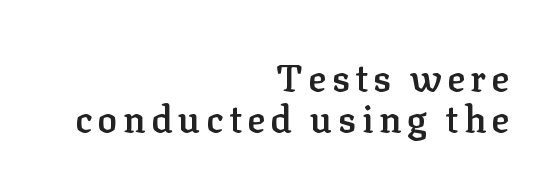
The image shows 37 px semibold serif type, upright; set right-aligned, tight line spacing (1.12x), not underlined; low stroke contrast and a medium x-height.
